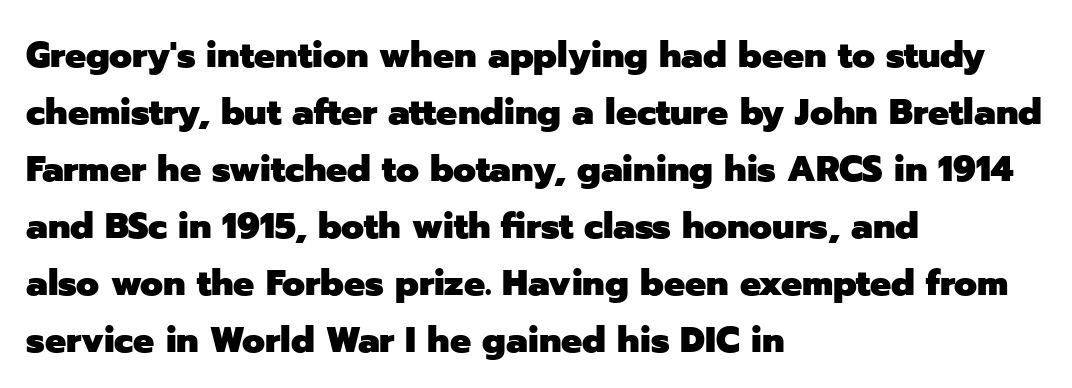
Q: Is the text bold? A: Yes.
Q: Is the text italic (slanted)? A: No, it is upright.
Q: Is the typeface a serif or a sans-serif typeface? A: Sans-serif.
Q: Is the text underlined? A: No.
Q: How is the paragraph aligned? A: Left-aligned.
Q: Is the spacing between letters normal or unusually wide? A: Normal.
Q: Is the spacing between lines tight, normal or loose? A: Normal.
Q: Width (condensed, normal, or wide)? A: Normal.
Q: Stroke contrast? A: Low.
Q: x-height? A: Medium.
Q: Monospaced? A: No.
